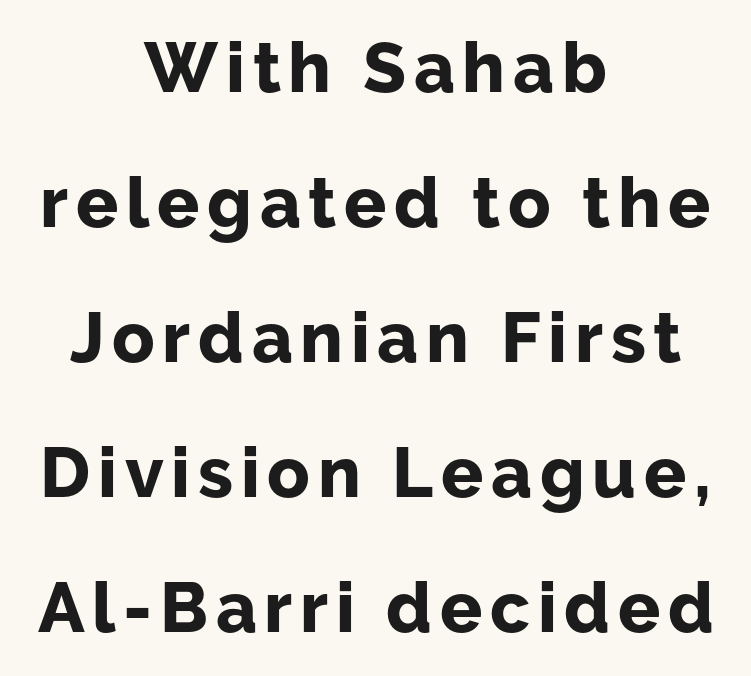
The image shows 70 px bold sans-serif type, upright; set centered, loose line spacing (1.93x), not underlined; low stroke contrast and a medium x-height.
